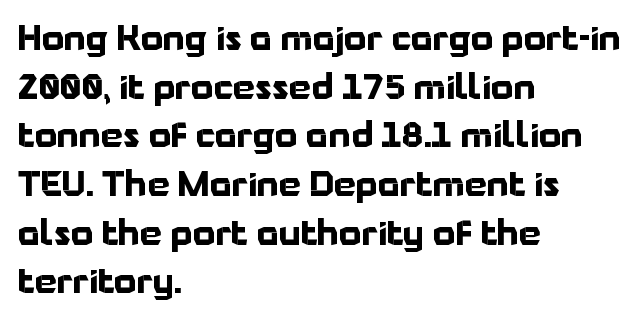
The letters sit at their default tracking, neither squeezed nor spread. The lines sit at an ordinary, default distance from one another. On the weight axis this lands at bold, roughly 700. The characters display no serif detailing; their extremities are plain. Character widths vary here, with narrow letters taking less room than wide ones. When letters stand straight like this, we call the style roman or upright.
